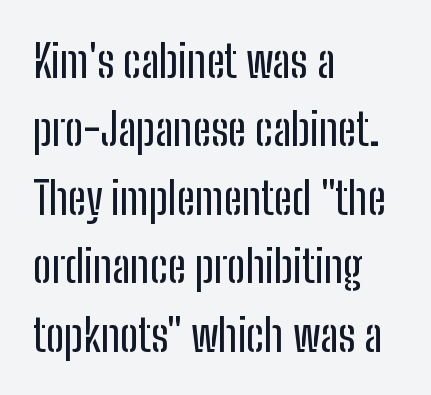
The compositor pushed each line to the left boundary. A typesetter would label this face a sans. Every stem runs plumb, perpendicular to the baseline. Tracking value appears to be zero — textbook default spacing.
